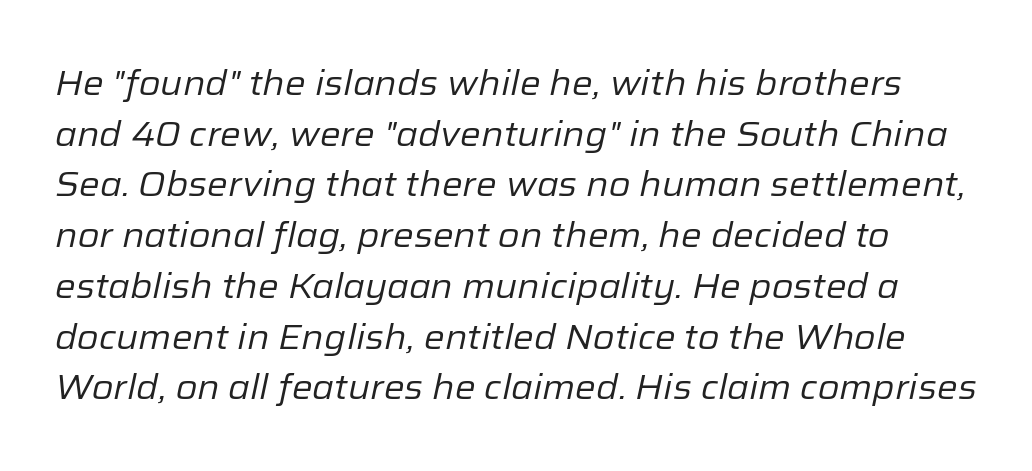
{"italic": "yes", "lean": "right", "slant_degrees": 12, "bold": "no", "weight": "regular", "width": "normal", "stroke_contrast": "low", "x_height": "medium", "monospaced": "no", "underline": "no", "line_spacing": "normal", "line_spacing_ratio": 1.45, "letter_spacing": "normal", "letter_spacing_em": 0.0, "glyph_px": 35}
